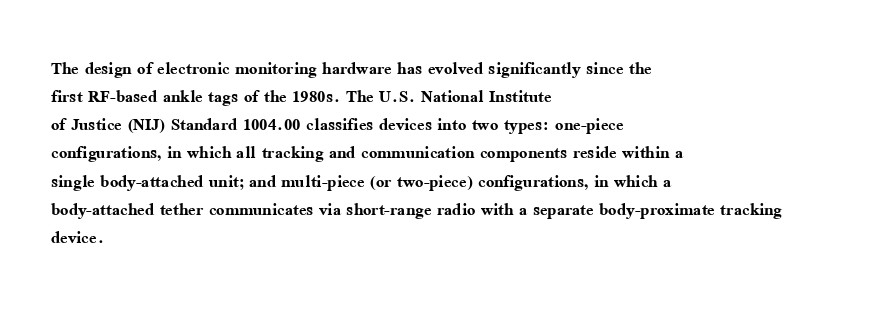
The image shows 22 px bold type, upright; set left-aligned, normal line spacing (1.28x), normal letter spacing, not underlined.
